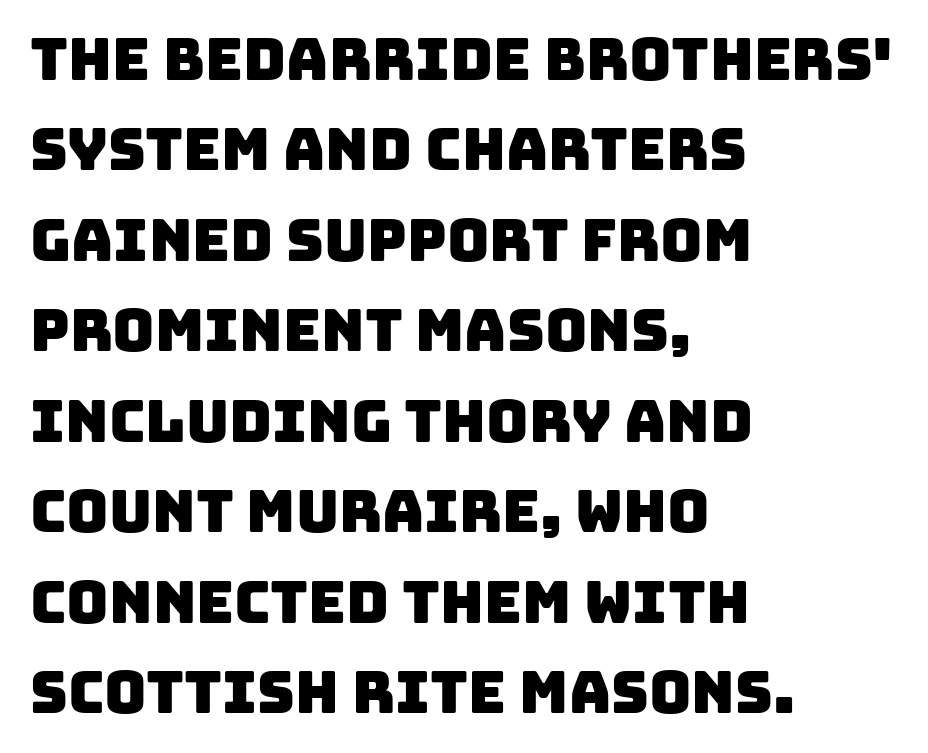
In terms of letterspacing, this is plain default setting. Proportional: the letters do not fall into vertical columns. The passage shown is not underscored anywhere. This rendering employs a face without finishing strokes, i.e., a sans-serif. The rag falls on the right side of this text block.
